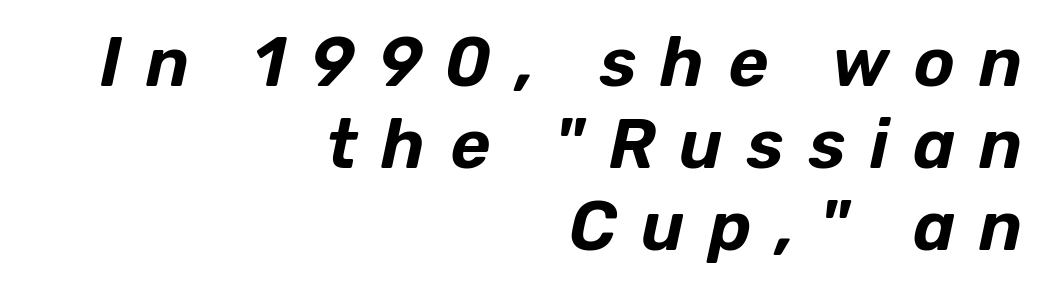
Q: Is the text italic (slanted)? A: Yes, it leans right by about 12 degrees.
Q: Is the text underlined? A: No.
Q: How is the paragraph aligned? A: Right-aligned.
Q: Is the spacing between letters normal or unusually wide? A: Unusually wide.
Q: Width (condensed, normal, or wide)? A: Normal.
Q: Stroke contrast? A: Low.
Q: x-height? A: Medium.
Q: Monospaced? A: No.
